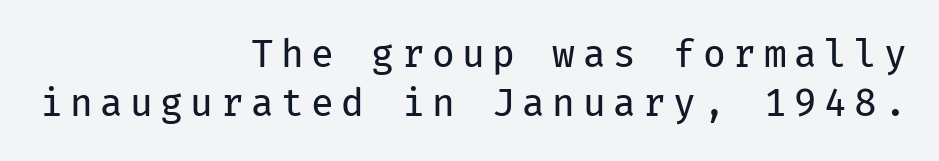
Compared with typical body copy, the letter spacing here is much looser. The baseline area is clear. Quick note: interline space is typical. Nope, not italic — everything's standing straight.
